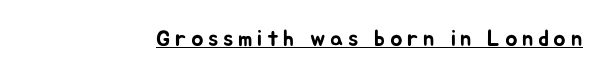
The face used here is rendered with a markedly widened letterfit. What decoration does the sample have? An underline. Italic? Not at all — the glyphs are vertical.
